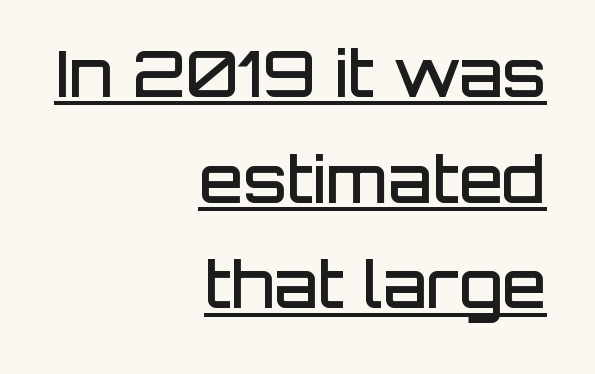
The image shows 64 px semibold sans-serif type, upright; set right-aligned, normal line spacing (1.65x), normal letter spacing, underlined; low stroke contrast and a large x-height.
